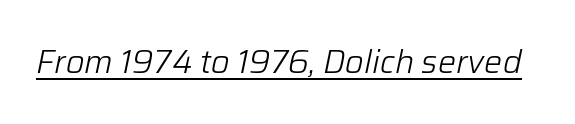
Q: Is the text bold? A: No.
Q: Is the text italic (slanted)? A: Yes, it leans right by about 12 degrees.
Q: Is the text underlined? A: Yes.
Q: Is the spacing between letters normal or unusually wide? A: Normal.
Q: Width (condensed, normal, or wide)? A: Normal.
Q: Stroke contrast? A: Low.
Q: x-height? A: Medium.
Q: Monospaced? A: No.
